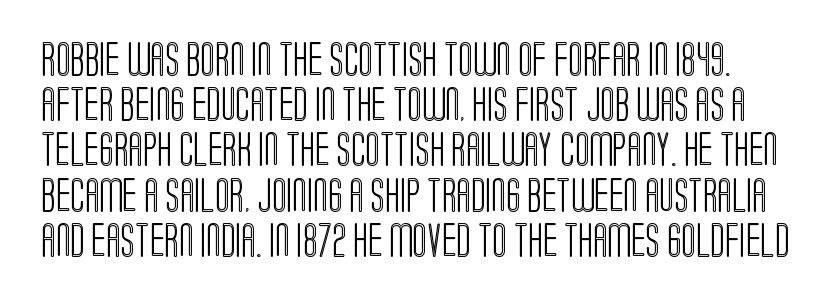
Here the designer chose a conventional face with non-uniform glyph widths. Line spacing here is normal. You could call the tracking neutral — neither tight nor loose. The strip under each line holds only bare page.
